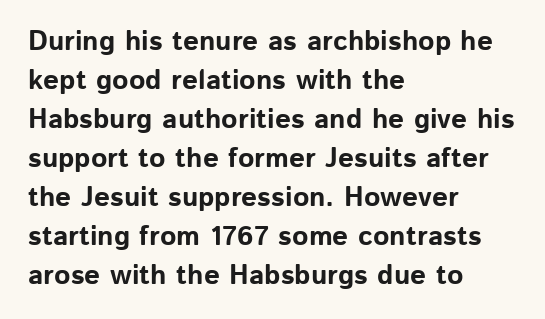
{"serif": "no", "italic": "no", "bold": "yes", "weight": "bold", "width": "normal", "stroke_contrast": "low", "x_height": "medium", "monospaced": "no", "underline": "no", "align": "left", "line_spacing": "normal", "line_spacing_ratio": 1.39, "letter_spacing": "normal", "letter_spacing_em": 0.0, "glyph_px": 28}
